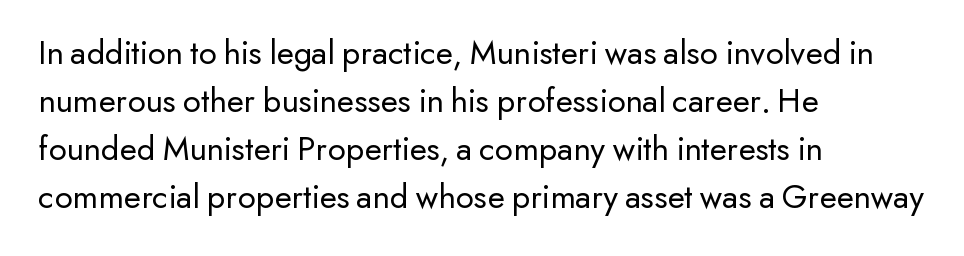
Q: Is the text bold? A: No.
Q: Is the text italic (slanted)? A: No, it is upright.
Q: Is the typeface a serif or a sans-serif typeface? A: Sans-serif.
Q: Is the text underlined? A: No.
Q: How is the paragraph aligned? A: Left-aligned.
Q: Is the spacing between letters normal or unusually wide? A: Normal.
Q: Is the spacing between lines tight, normal or loose? A: Normal.
Q: Width (condensed, normal, or wide)? A: Normal.
Q: Stroke contrast? A: Low.
Q: x-height? A: Small.
Q: Monospaced? A: No.
